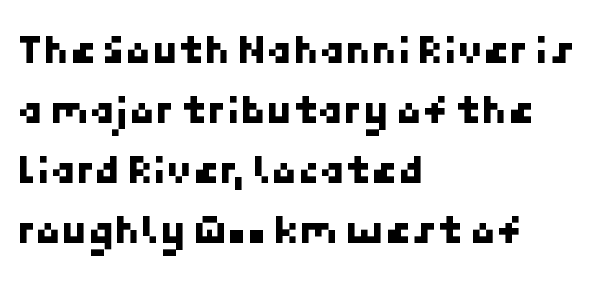
{"serif": "no", "width": "normal", "stroke_contrast": "low", "x_height": "medium", "underline": "no", "align": "left", "line_spacing": "normal", "line_spacing_ratio": 1.43, "letter_spacing": "normal", "letter_spacing_em": 0.0, "glyph_px": 42}
